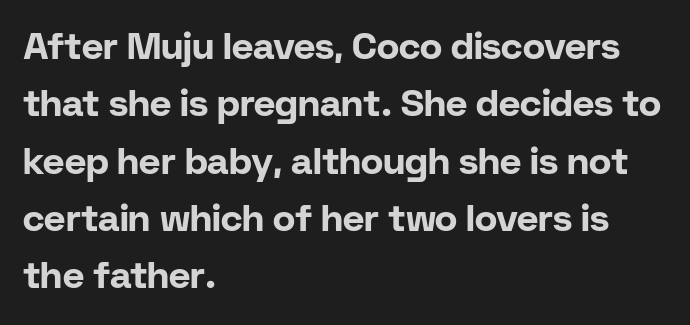
{"serif": "no", "italic": "no", "bold": "yes", "weight": "bold", "width": "normal", "stroke_contrast": "low", "x_height": "medium", "monospaced": "no", "underline": "no", "align": "left", "line_spacing": "normal", "line_spacing_ratio": 1.55, "letter_spacing": "normal", "letter_spacing_em": 0.0, "glyph_px": 37}
